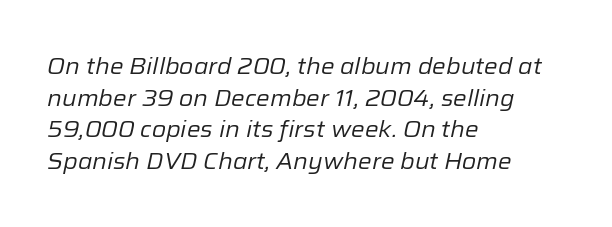
{"italic": "yes", "lean": "right", "slant_degrees": 12, "bold": "no", "underline": "no", "align": "left", "line_spacing": "normal", "line_spacing_ratio": 1.37, "letter_spacing": "normal", "letter_spacing_em": 0.0, "glyph_px": 23}
